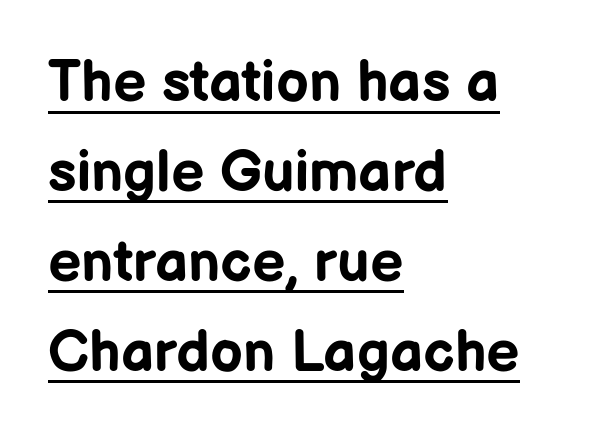
Q: Is the text bold? A: Yes.
Q: Is the text italic (slanted)? A: No, it is upright.
Q: Is the typeface a serif or a sans-serif typeface? A: Sans-serif.
Q: Is the text underlined? A: Yes.
Q: How is the paragraph aligned? A: Left-aligned.
Q: Is the spacing between letters normal or unusually wide? A: Normal.
Q: Is the spacing between lines tight, normal or loose? A: Normal.
Q: Width (condensed, normal, or wide)? A: Normal.
Q: Stroke contrast? A: Low.
Q: x-height? A: Medium.
Q: Monospaced? A: No.
